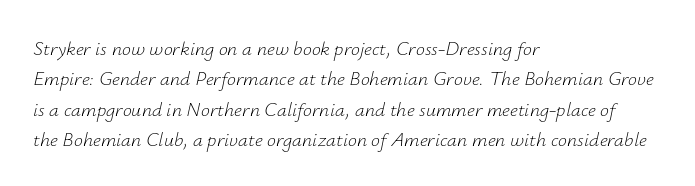
Q: Is the text bold? A: No.
Q: Is the text italic (slanted)? A: Yes, it leans right by about 12 degrees.
Q: Is the text underlined? A: No.
Q: How is the paragraph aligned? A: Left-aligned.
Q: Is the spacing between letters normal or unusually wide? A: Normal.
Q: Is the spacing between lines tight, normal or loose? A: Normal.
